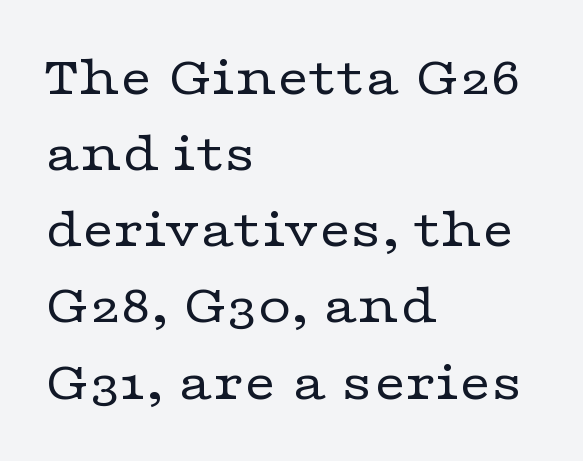
Q: Is the text bold? A: No.
Q: Is the text italic (slanted)? A: No, it is upright.
Q: Is the typeface a serif or a sans-serif typeface? A: Serif.
Q: Is the text underlined? A: No.
Q: How is the paragraph aligned? A: Left-aligned.
Q: Is the spacing between letters normal or unusually wide? A: Normal.
Q: Is the spacing between lines tight, normal or loose? A: Normal.
Q: Width (condensed, normal, or wide)? A: Wide.
Q: Stroke contrast? A: Low.
Q: x-height? A: Medium.
Q: Monospaced? A: No.
